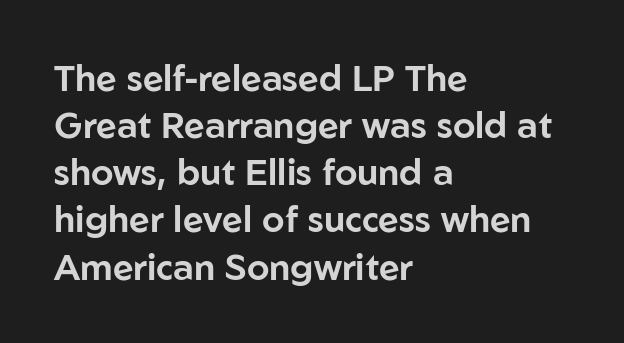
{"serif": "no", "italic": "no", "width": "normal", "stroke_contrast": "low", "x_height": "medium", "monospaced": "no", "underline": "no", "align": "left", "line_spacing": "normal", "line_spacing_ratio": 1.31, "letter_spacing": "normal", "letter_spacing_em": 0.0, "glyph_px": 36}
